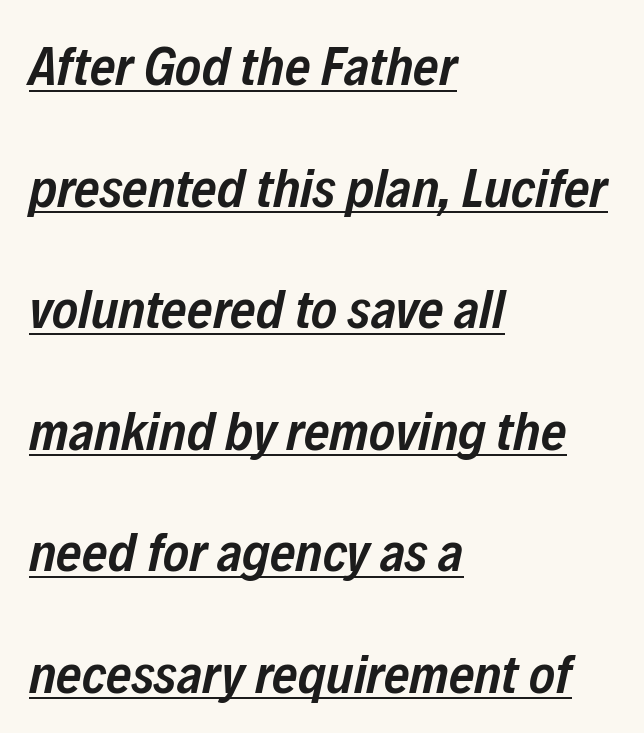
The image shows 55 px semibold, condensed type, italic (leaning right); set left-aligned, loose line spacing (2.21x), normal letter spacing, underlined; low stroke contrast and a medium x-height.
